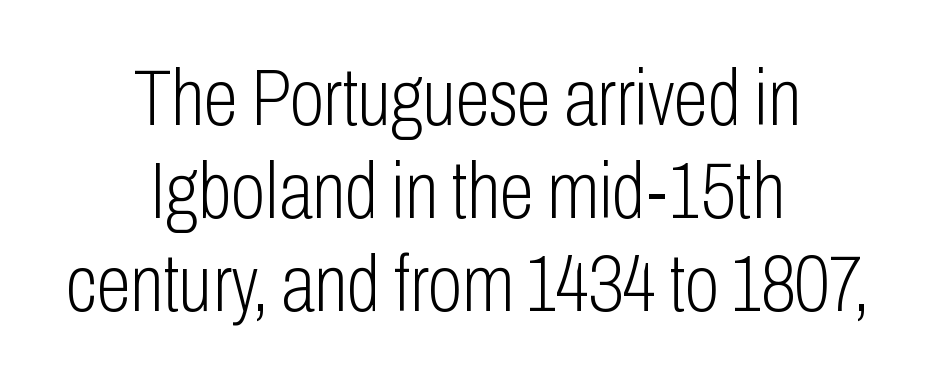
Visually the block forms a symmetrical silhouette, jagged on both flanks. Students, note that the glyphs here touch the page at normal intervals. Weight: in the light-to-regular range. Stroke terminals: plain, sans-serif. The typography opts for an upright posture over an oblique one. The passage shown is typed in a proportional face where columns would drift.
